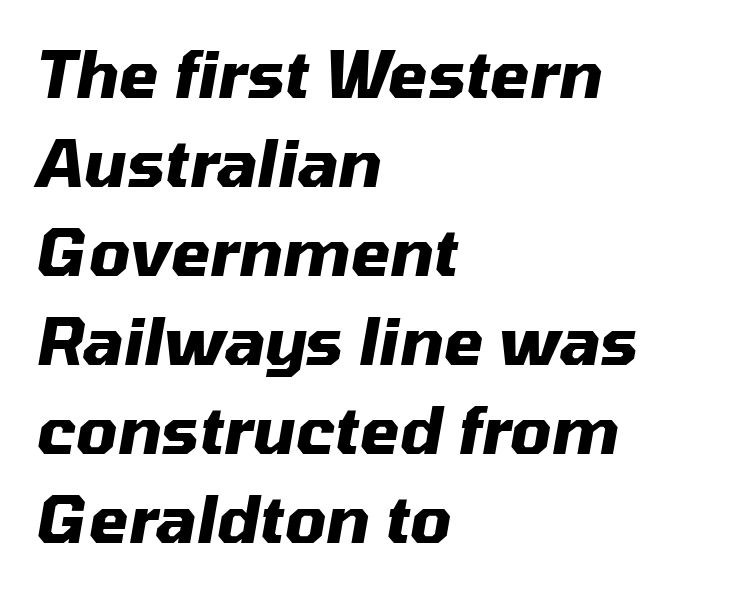
Left-aligned paragraph, ragged on the right. This sample uses an oblique cut, with every glyph tilted off the vertical. Each row of text sits above clean, open space. You could not count columns in this text — the font is proportionally spaced.
